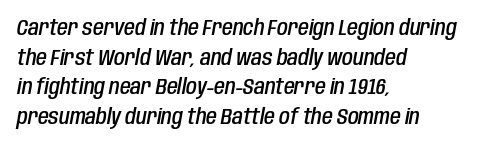
Q: Is the text bold? A: Semi-bold.
Q: Is the text italic (slanted)? A: Yes, it leans right by about 10 degrees.
Q: Is the text underlined? A: No.
Q: How is the paragraph aligned? A: Left-aligned.
Q: Is the spacing between letters normal or unusually wide? A: Normal.
Q: Is the spacing between lines tight, normal or loose? A: Normal.
